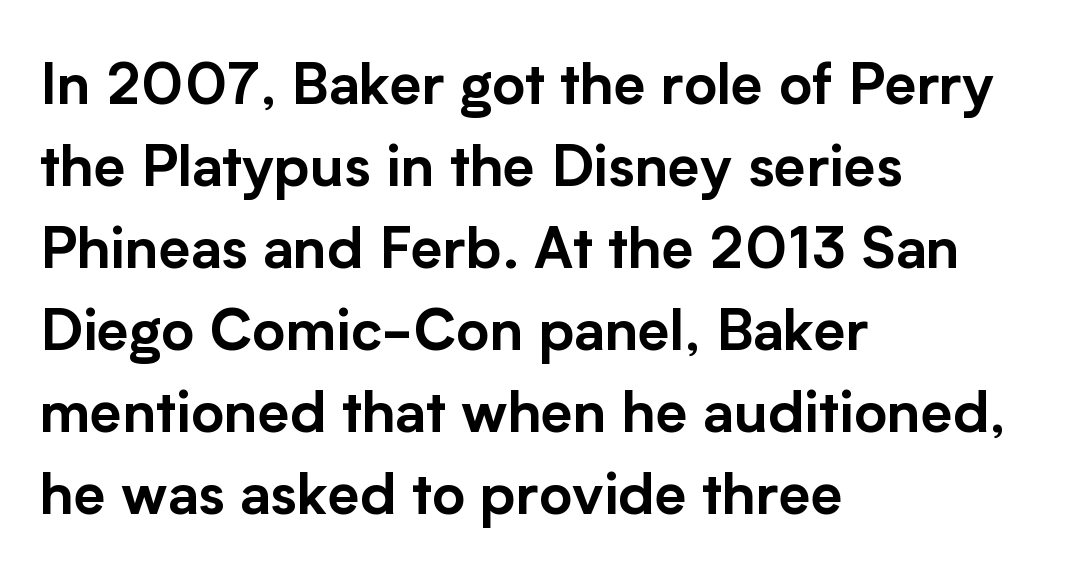
{"serif": "no", "italic": "no", "width": "normal", "stroke_contrast": "low", "x_height": "medium", "monospaced": "no", "underline": "no", "align": "left", "line_spacing": "normal", "line_spacing_ratio": 1.44, "letter_spacing": "normal", "letter_spacing_em": 0.0, "glyph_px": 57}
